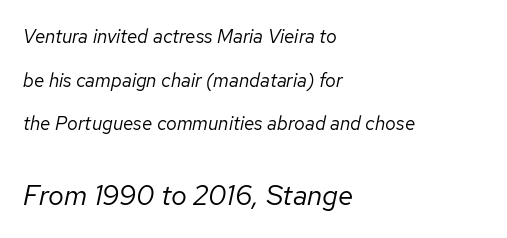
Is the type slanted? Yes — the strokes lean at a clear angle. All the whitespace from short lines collects on the right. The weight tops out at a normal text grade. Nothing unusual about the tracking: characters are spaced as the font intends.
